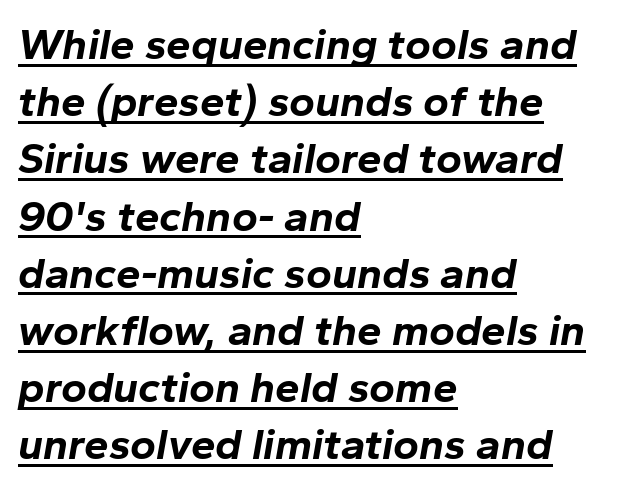
{"italic": "yes", "lean": "right", "slant_degrees": 10, "bold": "yes", "weight": "bold", "width": "normal", "stroke_contrast": "low", "x_height": "medium", "monospaced": "no", "underline": "yes", "align": "left", "line_spacing": "normal", "line_spacing_ratio": 1.3, "letter_spacing": "normal", "letter_spacing_em": 0.0, "glyph_px": 44}
